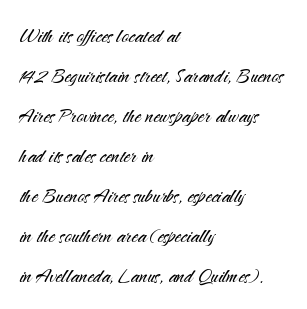
The area under the type is left untouched. What's the leading like? Ordinary, nothing unusual. A typesetter would call this zero additional tracking. Which margin do the lines hug? The left one — the right edge is uneven. The cut favours lightness, reaching ordinary text weight at its darkest.
